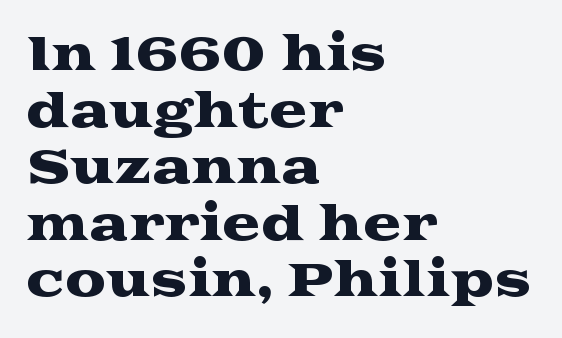
The image shows 46 px wide serif type, upright; set left-aligned, line spacing 1.23x, normal letter spacing, not underlined; medium stroke contrast and a medium x-height.
